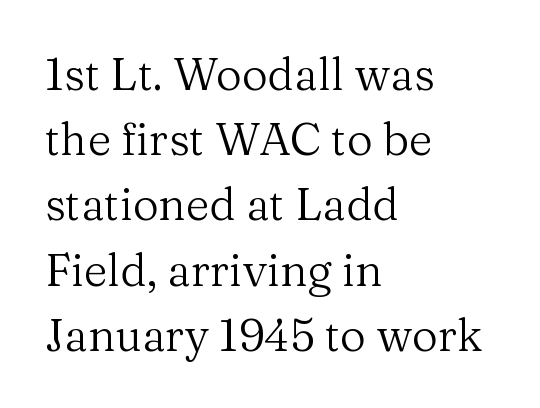
The image shows 45 px regular-weight serif type, upright; set left-aligned, normal line spacing (1.45x), normal letter spacing, not underlined; medium stroke contrast and a medium x-height.
